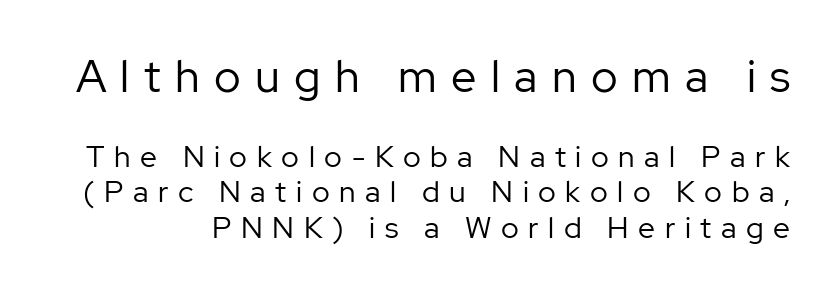
Q: Is the text bold? A: No.
Q: Is the text italic (slanted)? A: No, it is upright.
Q: Is the typeface a serif or a sans-serif typeface? A: Sans-serif.
Q: Is the text underlined? A: No.
Q: Is the spacing between letters normal or unusually wide? A: Unusually wide.
Q: Which block of text is set in a larger size, the first (top) or the second (bottom)? A: The first (top) one.
Q: Width (condensed, normal, or wide)? A: Normal.
Q: Stroke contrast? A: Low.
Q: x-height? A: Medium.
Q: Monospaced? A: No.
